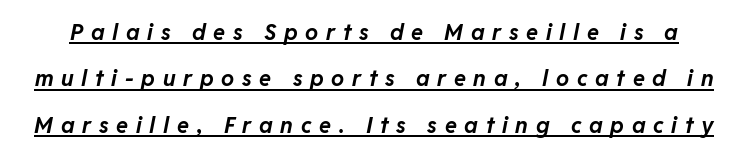
{"italic": "yes", "lean": "right", "slant_degrees": 11, "bold": "yes", "underline": "yes", "line_spacing": "loose", "line_spacing_ratio": 2.11, "letter_spacing": "wide", "letter_spacing_em": 0.35, "glyph_px": 22}
